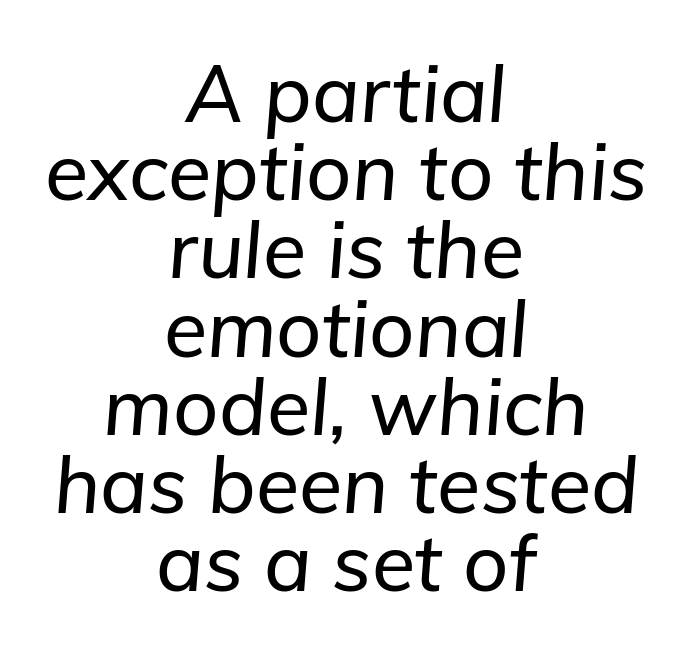
The image shows 79 px text type, italic (leaning right); set centered, tight line spacing (0.99x), normal letter spacing, not underlined; low stroke contrast and a medium x-height.
